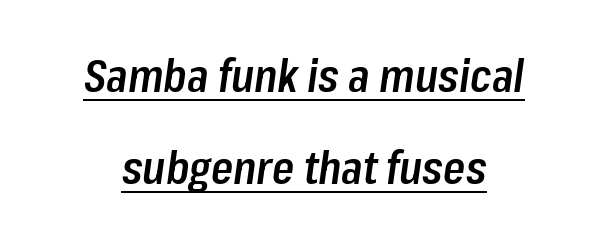
Teacher's note: observe the equal gaps on both sides — that is centered alignment. In terms of leading, this rendering errs on the spacious side. Here the designer chose a conventional face with non-uniform glyph widths. Italic: yes, the glyphs are oblique. As a designer I'd log this as weight 600, semibold. What stands out about the letter spacing? Nothing — it is the standard amount.
